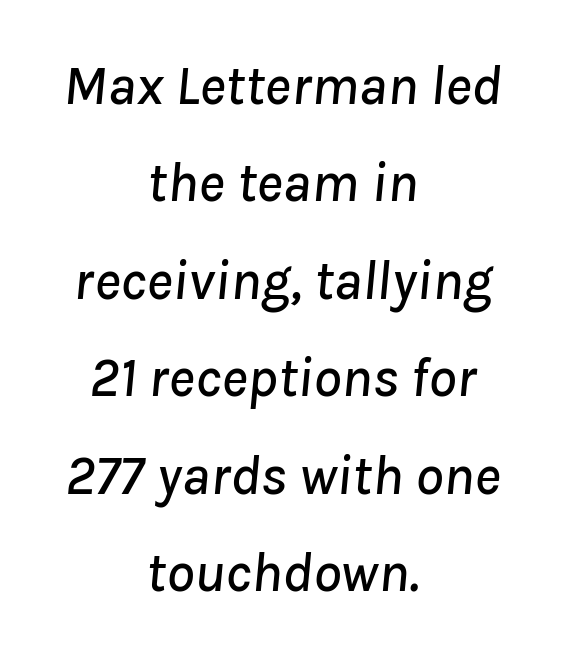
Q: Is the text italic (slanted)? A: Yes, it leans right by about 8 degrees.
Q: Is the text underlined? A: No.
Q: How is the paragraph aligned? A: Centered.
Q: Is the spacing between letters normal or unusually wide? A: Normal.
Q: Width (condensed, normal, or wide)? A: Normal.
Q: Stroke contrast? A: Low.
Q: x-height? A: Medium.
Q: Monospaced? A: No.
